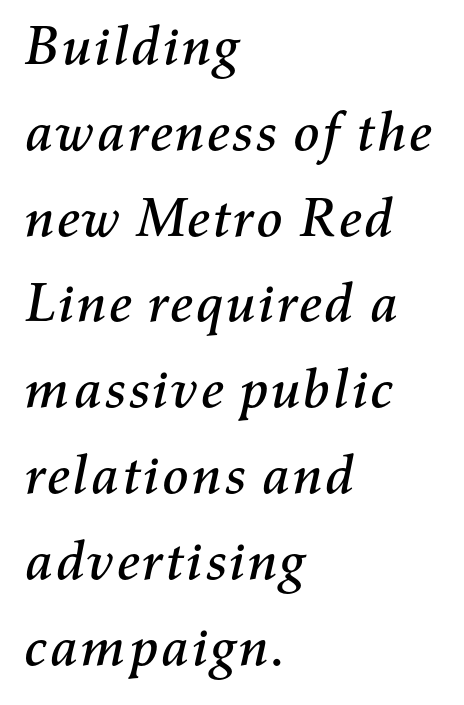
Q: Is the text italic (slanted)? A: Yes, it leans right by about 11 degrees.
Q: Is the text underlined? A: No.
Q: How is the paragraph aligned? A: Left-aligned.
Q: Is the spacing between letters normal or unusually wide? A: Normal.
Q: Is the spacing between lines tight, normal or loose? A: Normal.
Q: Width (condensed, normal, or wide)? A: Normal.
Q: Stroke contrast? A: Medium.
Q: x-height? A: Medium.
Q: Monospaced? A: No.
